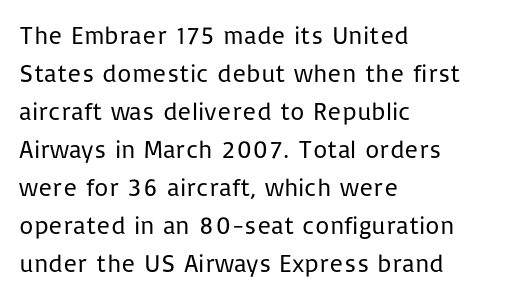
{"italic": "no", "bold": "no", "underline": "no", "align": "left", "line_spacing": "normal", "line_spacing_ratio": 1.52, "letter_spacing": "normal", "letter_spacing_em": 0.0, "glyph_px": 25}
